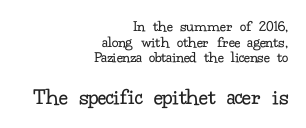
The image shows 24 px text type, upright; set right-aligned, tight line spacing (0.98x), normal letter spacing, not underlined; the second (bottom) block is 1.5x larger.
